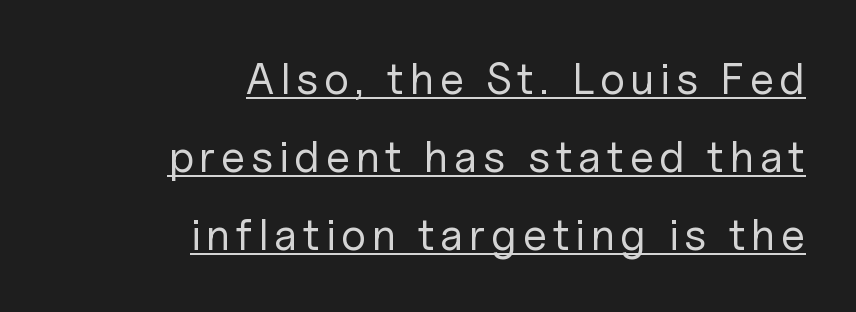
The typography opts for an upright posture over an oblique one. Proportional: the letters do not fall into vertical columns. Note: no serifs on the glyphs. Underline: present. Where is the straight margin? On the right. Vertical stems look standard width or narrower in stroke.
